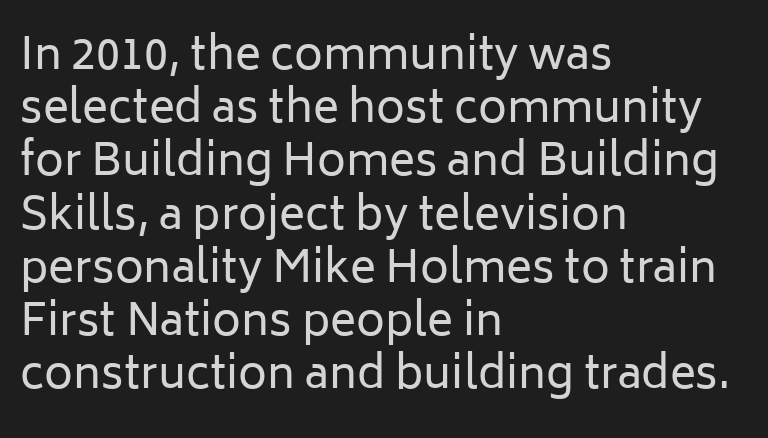
{"serif": "no", "italic": "no", "bold": "no", "weight": "regular", "width": "normal", "stroke_contrast": "low", "x_height": "medium", "monospaced": "no", "underline": "no", "align": "left", "line_spacing_ratio": 1.21, "letter_spacing": "normal", "letter_spacing_em": 0.0, "glyph_px": 44}
